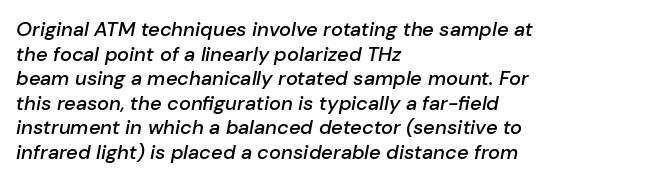
Q: Is the text bold? A: Semi-bold.
Q: Is the text italic (slanted)? A: Yes, it leans right by about 10 degrees.
Q: Is the text underlined? A: No.
Q: How is the paragraph aligned? A: Left-aligned.
Q: Is the spacing between letters normal or unusually wide? A: Normal.
